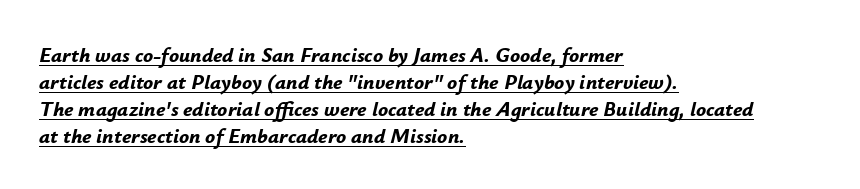
The image shows 21 px bold type, italic (leaning right); set left-aligned, normal line spacing (1.28x), normal letter spacing, underlined.
